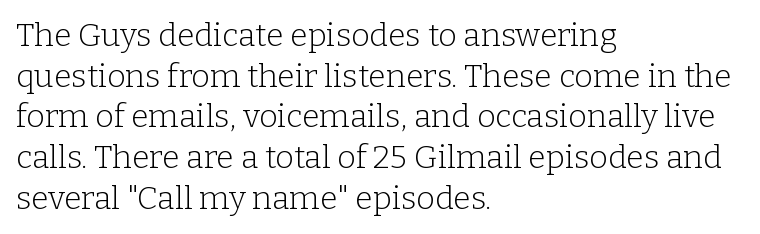
Q: Is the text bold? A: No.
Q: Is the text italic (slanted)? A: No, it is upright.
Q: Is the typeface a serif or a sans-serif typeface? A: Serif.
Q: Is the text underlined? A: No.
Q: How is the paragraph aligned? A: Left-aligned.
Q: Is the spacing between letters normal or unusually wide? A: Normal.
Q: Is the spacing between lines tight, normal or loose? A: Normal.
Q: Width (condensed, normal, or wide)? A: Normal.
Q: Stroke contrast? A: Low.
Q: x-height? A: Medium.
Q: Monospaced? A: No.
